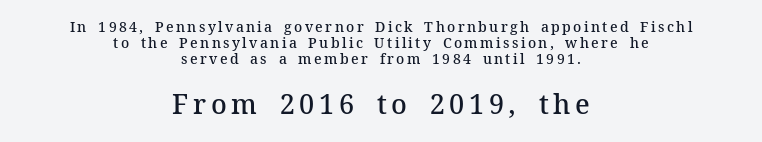
{"italic": "no", "bold": "semi", "underline": "no", "align": "center", "line_spacing": "tight", "line_spacing_ratio": 1.13, "larger_block": "second", "size_ratio": 1.93, "glyph_px": 27}
